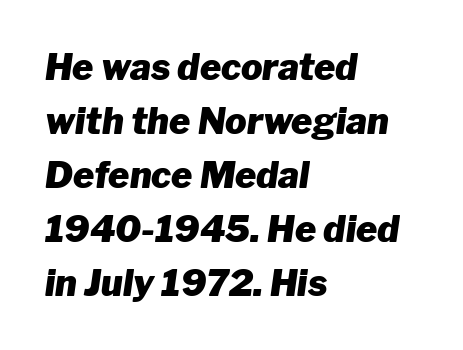
{"italic": "yes", "lean": "right", "slant_degrees": 8, "bold": "yes", "weight": "heavy", "width": "normal", "stroke_contrast": "low", "x_height": "medium", "monospaced": "no", "underline": "no", "align": "left", "line_spacing": "normal", "line_spacing_ratio": 1.5, "letter_spacing": "normal", "letter_spacing_em": 0.0, "glyph_px": 36}
